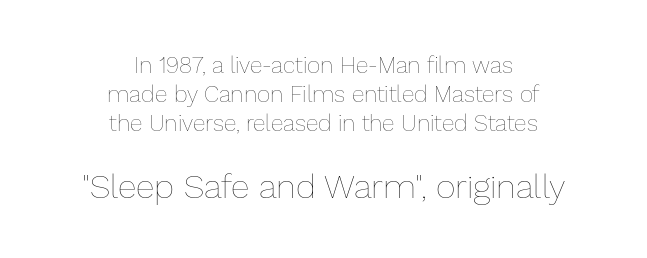
Weight: regular or lighter. The face used here is proportionally spaced, like ordinary book or web type. Do the letters lean? They stand straight. In this sample the second text group is rendered at the bigger scale. Summary of vertical rhythm: regular, with standard interline spacing. A clean baseline with only descenders dipping below it.
